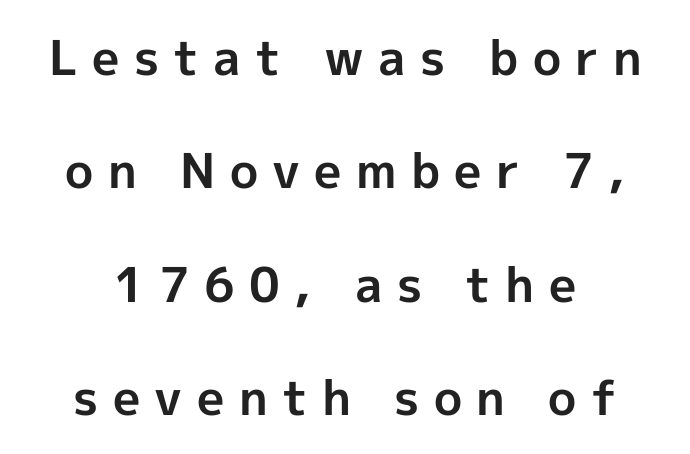
The image shows 48 px bold sans-serif type, upright; set centered, loose line spacing (2.36x), unusually wide letter spacing (+0.3 em), not underlined; a medium x-height.
